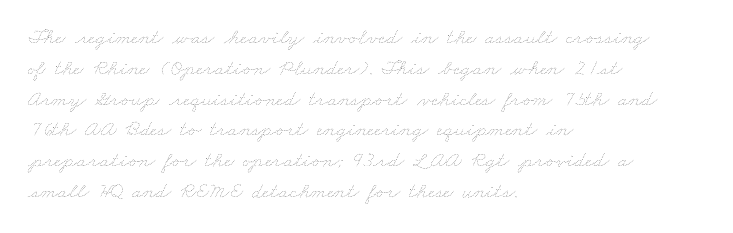
Q: Is the text bold? A: No.
Q: Is the text underlined? A: No.
Q: How is the paragraph aligned? A: Left-aligned.
Q: Is the spacing between letters normal or unusually wide? A: Normal.
Q: Is the spacing between lines tight, normal or loose? A: Normal.
